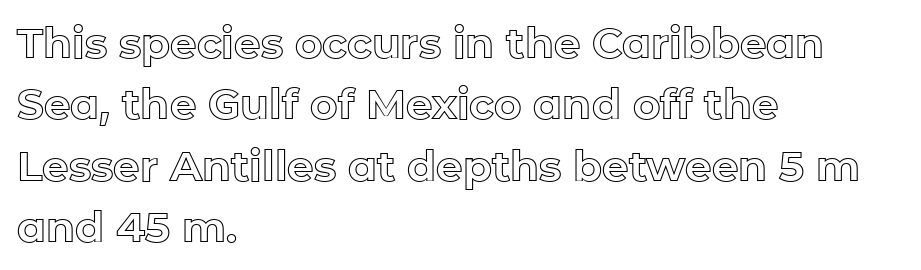
Every row of glyphs begins at an identical x-position on the left. Each new line begins a customary step beneath the previous one. Does extra space separate the letters? No, they use regular spacing. If you drew a line through each stem, it would be perfectly vertical. Spacing verdict: proportional, widths tailored to each character. Quick note: underline off.
